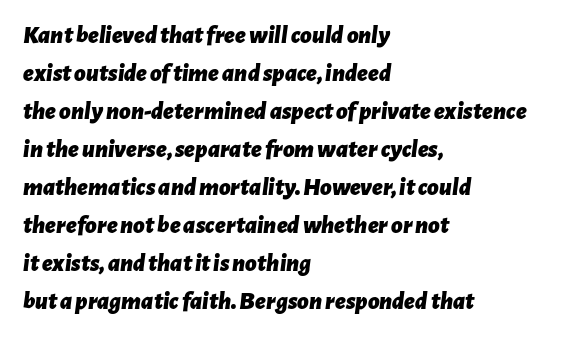
Q: Is the text bold? A: Yes.
Q: Is the text italic (slanted)? A: Yes, it leans right by about 7 degrees.
Q: Is the text underlined? A: No.
Q: How is the paragraph aligned? A: Left-aligned.
Q: Is the spacing between letters normal or unusually wide? A: Normal.
Q: Is the spacing between lines tight, normal or loose? A: Normal.
